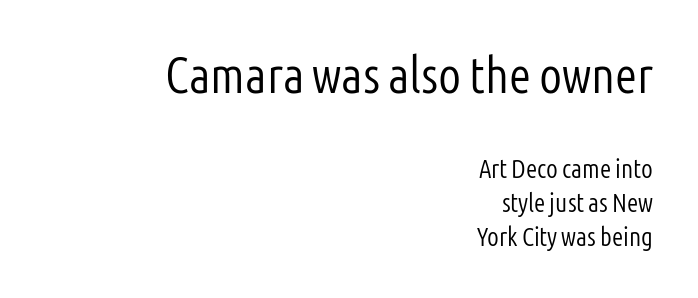
Check the space under the baseline: it is left empty. Which margin do the lines hug? The right one — the left edge is uneven. No chunkiness to these letters — they're not bold. This sample uses an upright cut, with every glyph sitting square on the baseline.
